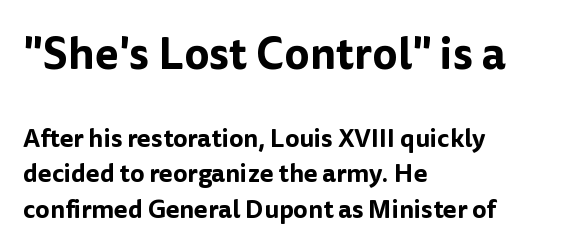
Spacing between characters is what you'd get straight out of the box. Upright lettering throughout. Regarding leading, the lines here are spaced in the standard way. The text was rendered using a sans face with plain stroke endings.
